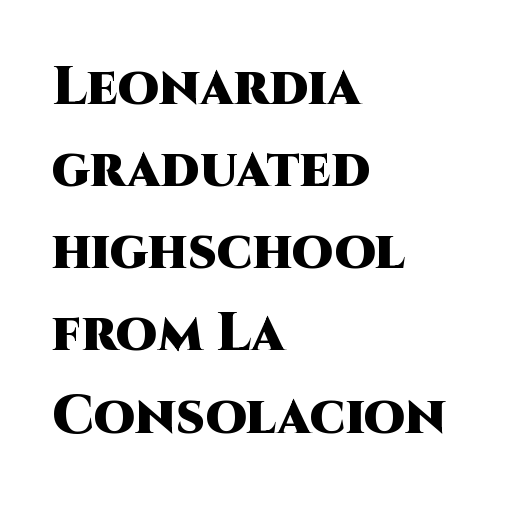
{"serif": "no", "italic": "no", "bold": "yes", "weight": "heavy", "width": "normal", "stroke_contrast": "high", "x_height": "large", "monospaced": "no", "underline": "no", "align": "left", "line_spacing": "normal", "line_spacing_ratio": 1.55, "letter_spacing": "normal", "letter_spacing_em": 0.0, "glyph_px": 53}
